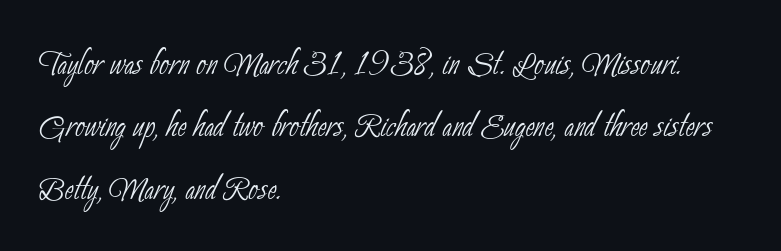
The image shows 43 px thin, condensed sans-serif type; set left-aligned, normal line spacing (1.45x), normal letter spacing, not underlined; low stroke contrast and a small x-height.
